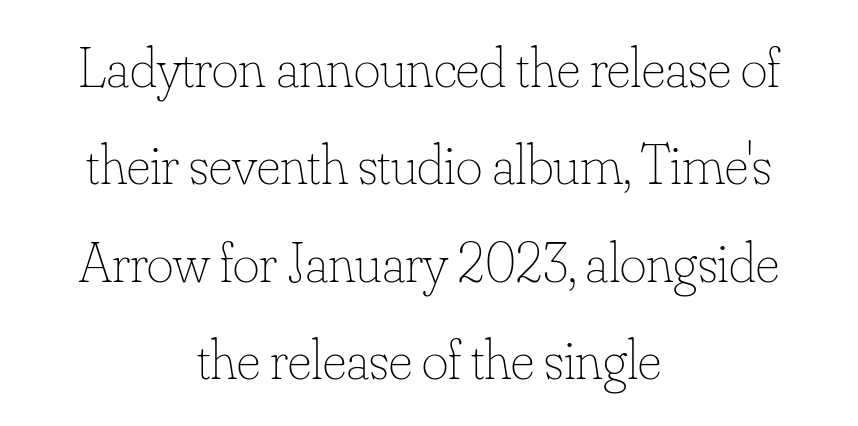
Q: Is the text bold? A: No.
Q: Is the text italic (slanted)? A: No, it is upright.
Q: Is the text underlined? A: No.
Q: How is the paragraph aligned? A: Centered.
Q: Is the spacing between letters normal or unusually wide? A: Normal.
Q: Width (condensed, normal, or wide)? A: Normal.
Q: Stroke contrast? A: Low.
Q: x-height? A: Small.
Q: Monospaced? A: No.
